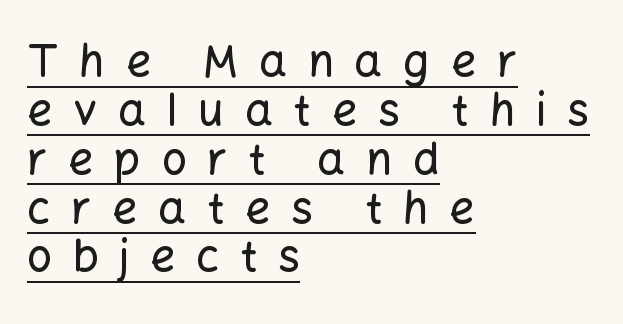
{"serif": "no", "italic": "no", "width": "normal", "stroke_contrast": "low", "x_height": "medium", "monospaced": "no", "underline": "yes", "align": "left", "line_spacing": "tight", "line_spacing_ratio": 1.11, "letter_spacing": "wide", "letter_spacing_em": 0.47, "glyph_px": 44}
